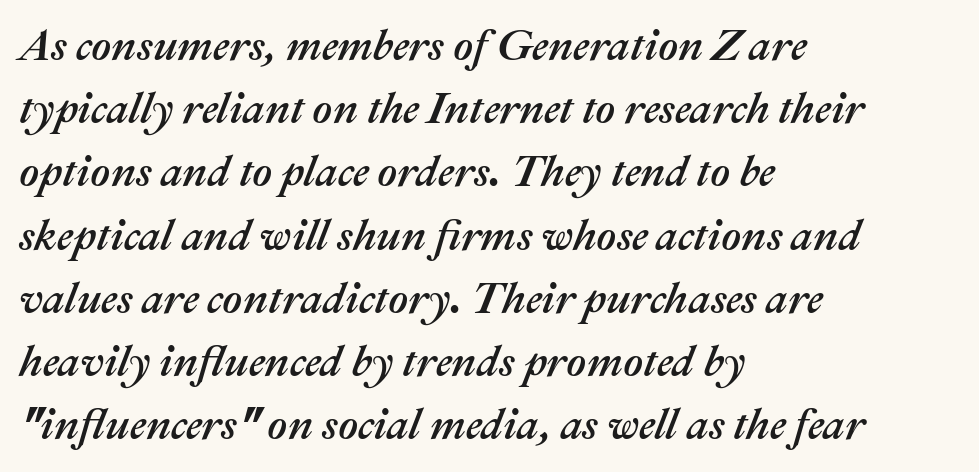
Character widths vary here, with narrow letters taking less room than wide ones. The paragraph shown leans on its left margin. Any mark beneath the type? The region is blank. Baseline-to-baseline distance is the conventional proportion of letter height. Characters are canted at an angle relative to the baseline's perpendicular. These lines keep a tight, regular rhythm from letter to letter.
